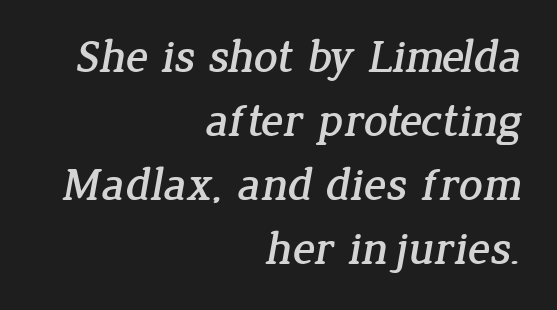
The image shows 47 px serif type; set right-aligned, normal line spacing (1.36x), normal letter spacing, not underlined; low stroke contrast and a medium x-height.
